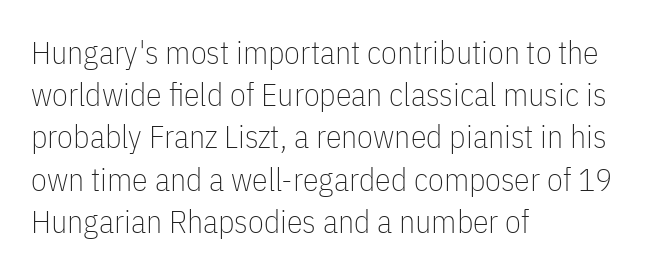
The image shows 32 px thin, condensed sans-serif type, upright; set left-aligned, normal line spacing (1.32x), normal letter spacing, not underlined; low stroke contrast and a medium x-height.
